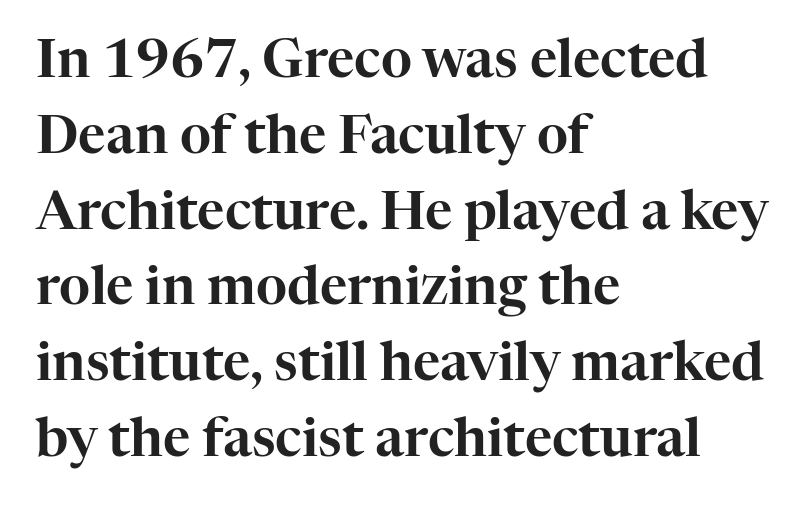
A normal amount of white space separates one row of letters from the next. The words here are not underlined. Each letter's strokes conclude with small projecting serifs. The paragraph shown leans on its left margin. Notice how the stems are strictly vertical — no italics here.
